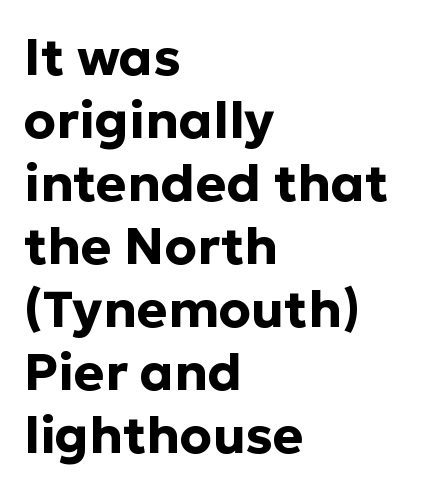
{"serif": "no", "italic": "no", "bold": "yes", "weight": "bold", "width": "normal", "stroke_contrast": "low", "x_height": "medium", "monospaced": "no", "underline": "no", "align": "left", "line_spacing_ratio": 1.21, "letter_spacing": "normal", "letter_spacing_em": 0.0, "glyph_px": 52}
